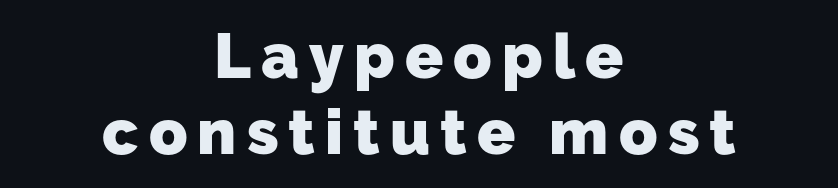
Q: Is the text bold? A: Yes.
Q: Is the typeface a serif or a sans-serif typeface? A: Sans-serif.
Q: Is the text underlined? A: No.
Q: How is the paragraph aligned? A: Centered.
Q: Width (condensed, normal, or wide)? A: Normal.
Q: Stroke contrast? A: Low.
Q: x-height? A: Medium.
Q: Monospaced? A: No.
